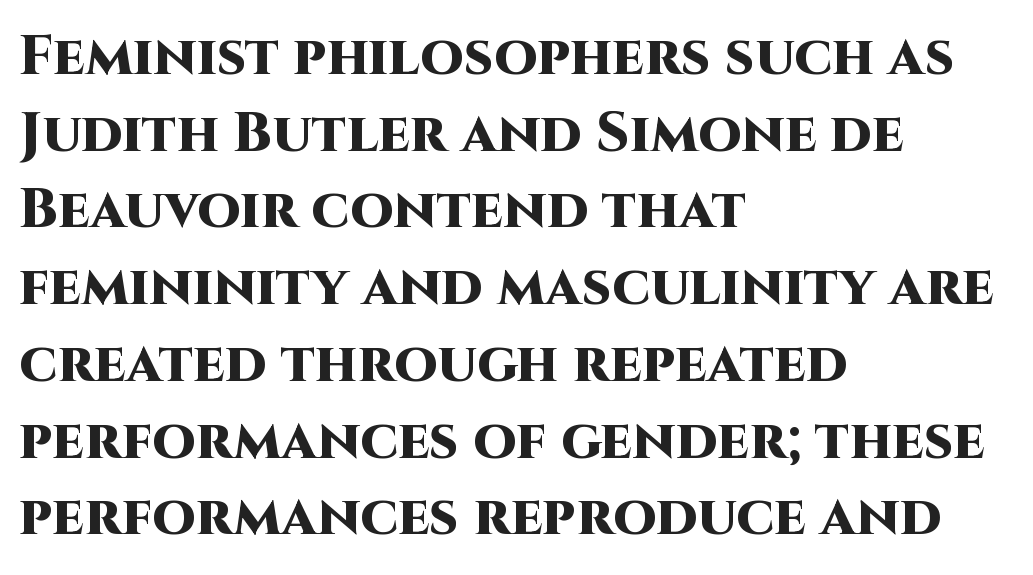
The letters advance in unequal steps, a hallmark of proportional type. Line spacing here is normal. The type is set solid horizontally, with unmodified tracking. Vertical strokes here are truly vertical.
